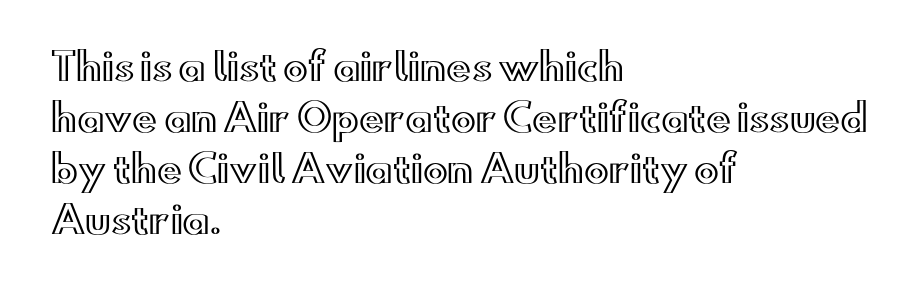
Q: Is the text italic (slanted)? A: No, it is upright.
Q: Is the text underlined? A: No.
Q: How is the paragraph aligned? A: Left-aligned.
Q: Is the spacing between letters normal or unusually wide? A: Normal.
Q: Is the spacing between lines tight, normal or loose? A: Normal.
Q: Width (condensed, normal, or wide)? A: Wide.
Q: x-height? A: Small.
Q: Monospaced? A: No.
